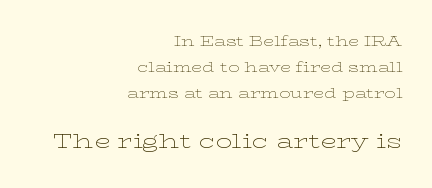
{"italic": "no", "bold": "no", "underline": "no", "align": "right", "line_spacing_ratio": 1.84, "letter_spacing": "normal", "letter_spacing_em": 0.0, "larger_block": "second", "size_ratio": 1.5, "glyph_px": 21}
